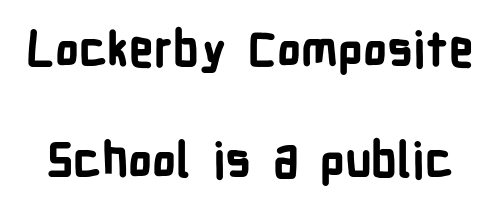
The passage shown is typeset with a sans-serif family. The rendering uses natural spacing where letterforms have individual widths. This is the regular roman posture of the typeface. The gaps between neighbouring characters are ordinary and unremarkable.
